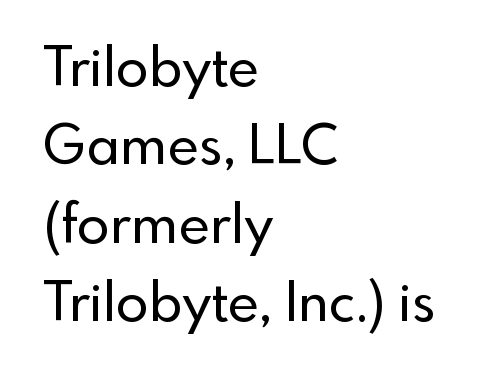
{"serif": "no", "italic": "no", "width": "normal", "x_height": "small", "monospaced": "no", "underline": "no", "align": "left", "line_spacing": "normal", "line_spacing_ratio": 1.45, "letter_spacing": "normal", "letter_spacing_em": 0.0, "glyph_px": 54}
